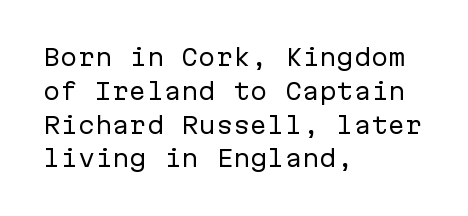
{"italic": "no", "bold": "no", "underline": "no", "align": "left", "line_spacing": "normal", "line_spacing_ratio": 1.47, "letter_spacing": "normal", "letter_spacing_em": 0.0, "glyph_px": 23}
